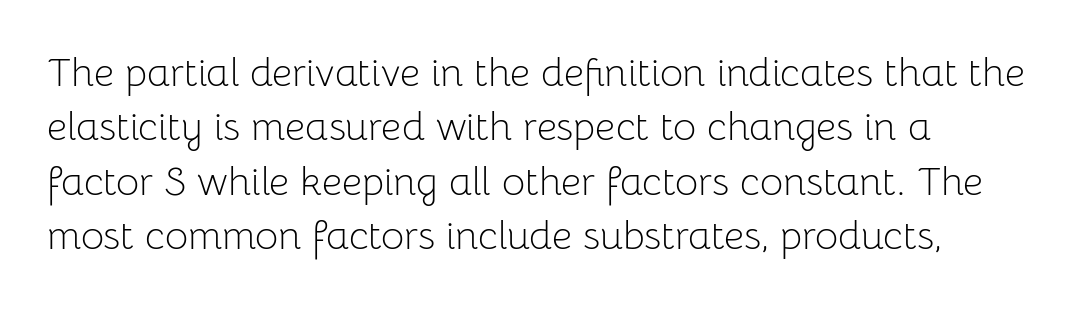
The image shows 40 px light sans-serif type, upright; set left-aligned, normal line spacing (1.36x), normal letter spacing, not underlined; low stroke contrast and a medium x-height.
